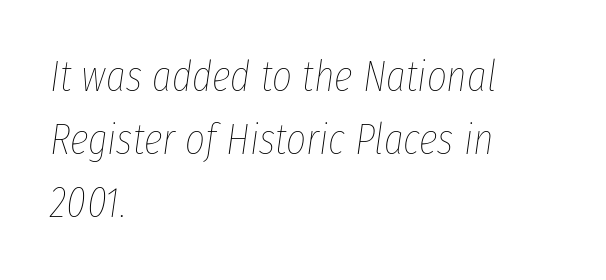
If you measured baseline to baseline, you'd find a middling distance. This rendering features lettering with no underline. Quick note: italic. Character widths vary here, with narrow letters taking less room than wide ones. The ragged edge is on the right, which tells us the setting is flush left.
